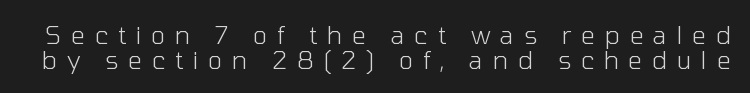
{"italic": "no", "bold": "no", "underline": "no", "line_spacing": "tight", "line_spacing_ratio": 1.0, "letter_spacing": "wide", "letter_spacing_em": 0.38, "glyph_px": 25}
